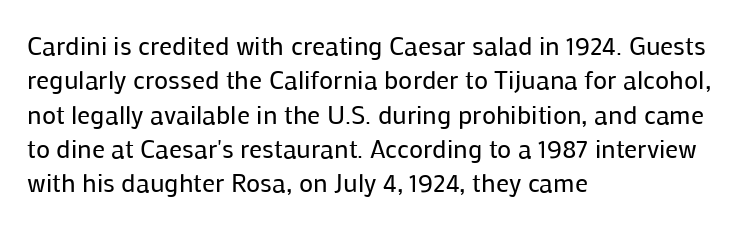
The image shows 26 px text type, upright; set left-aligned, normal line spacing (1.32x), normal letter spacing, not underlined.
